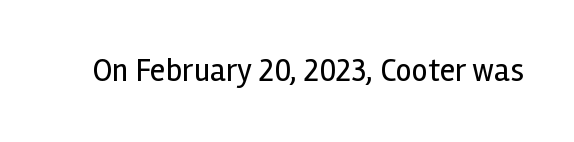
The horizontal fit of the characters is conventional and even. Is the stroke heavy? The answer is a plain regular-or-lighter. Words float on clear page, feet unadorned. Proportional: the letters do not fall into vertical columns.
